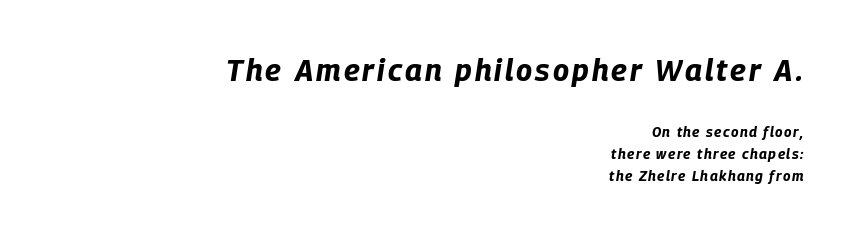
{"italic": "yes", "lean": "right", "slant_degrees": 9, "bold": "yes", "weight": "bold", "width": "condensed", "stroke_contrast": "low", "x_height": "large", "monospaced": "no", "underline": "no", "align": "right", "line_spacing": "normal", "line_spacing_ratio": 1.59, "larger_block": "first", "size_ratio": 2.14, "glyph_px": 30}
